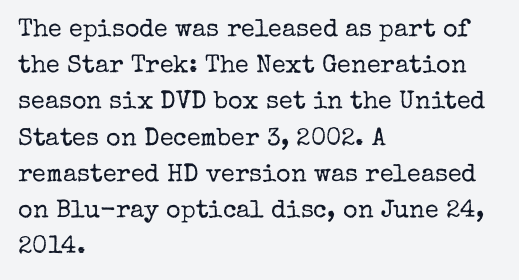
The cut favours lightness, reaching ordinary text weight at its darkest. Left-aligned paragraph, ragged on the right. There is no visible air inserted between adjacent glyphs. Has an underline been added? It has not. Upright lettering throughout. Leading matches the norm, producing a regular column.
